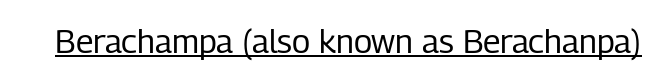
Nope, no serifs anywhere on these letters. There is no visible air inserted between adjacent glyphs. Emphasis is given by a line drawn under the lettering. A typesetter would call this proportional, since set widths differ per character.
